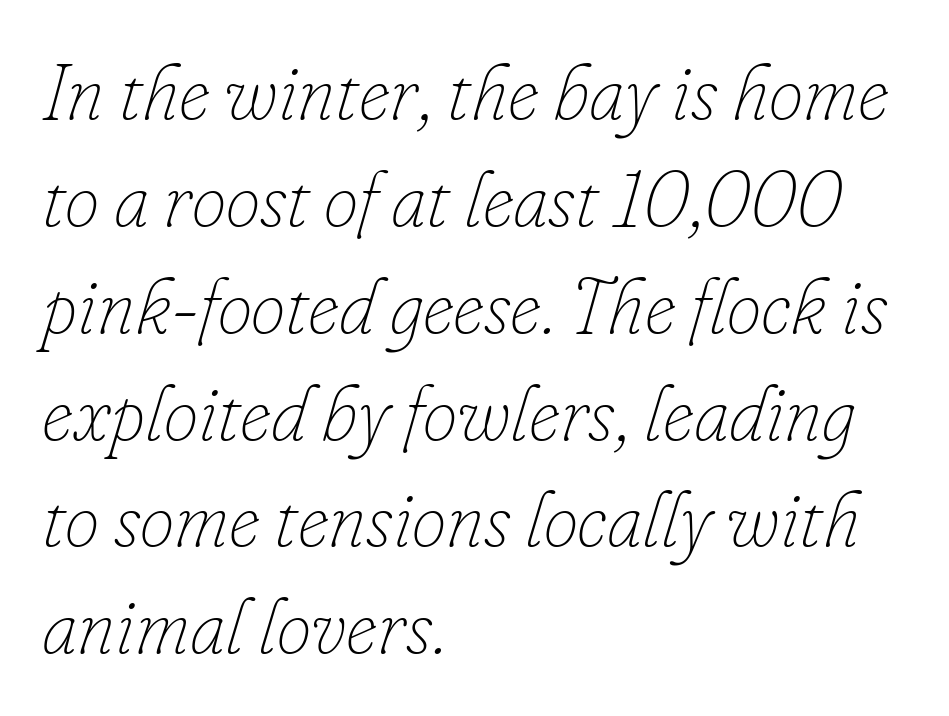
No heavy texture on the line: the type isn't bold. Horizontal bands of white between lines are of average thickness. The face used here is rendered with its standard letterfit. Type without underlining.
